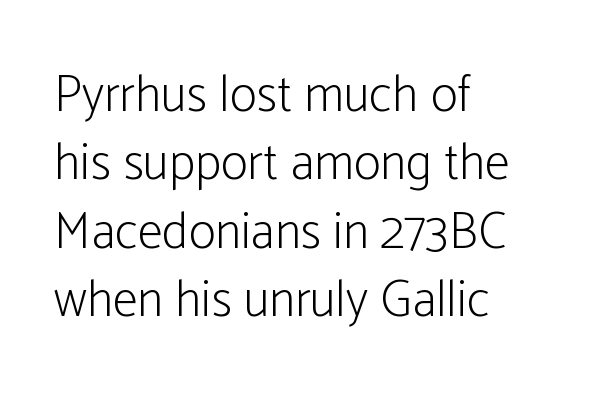
The image shows 51 px light, condensed sans-serif type, upright; set left-aligned, normal line spacing (1.34x), normal letter spacing, not underlined; low stroke contrast and a medium x-height.
